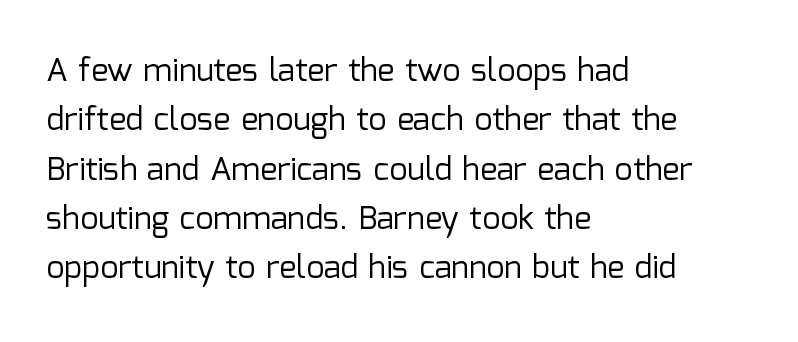
{"serif": "no", "italic": "no", "bold": "no", "weight": "regular", "width": "normal", "stroke_contrast": "low", "x_height": "medium", "monospaced": "no", "underline": "no", "align": "left", "line_spacing": "normal", "line_spacing_ratio": 1.54, "letter_spacing": "normal", "letter_spacing_em": 0.0, "glyph_px": 32}
